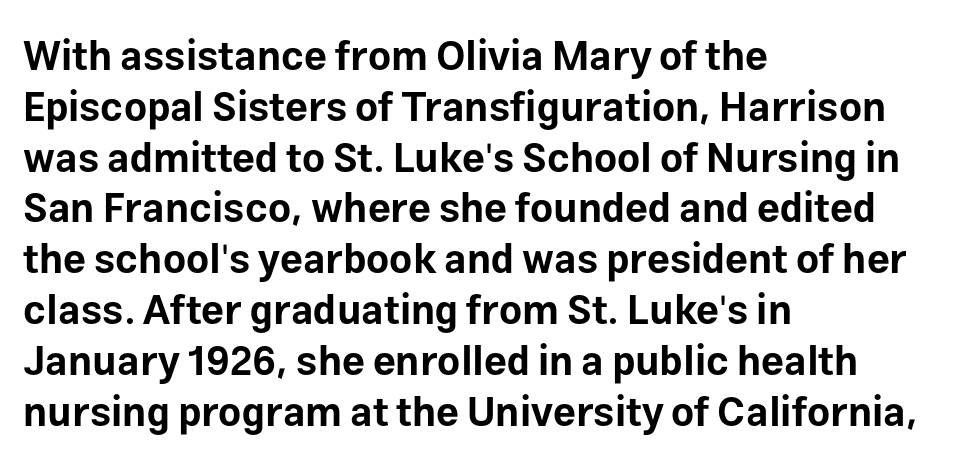
Honestly, the letter spacing is just normal — you wouldn't notice it. Unmarked baselines from the first word to the last. Horizontal bands of white between lines are of average thickness. The face used here has the dense, thick strokes of a bold. The specimen reads as upright at a glance.
